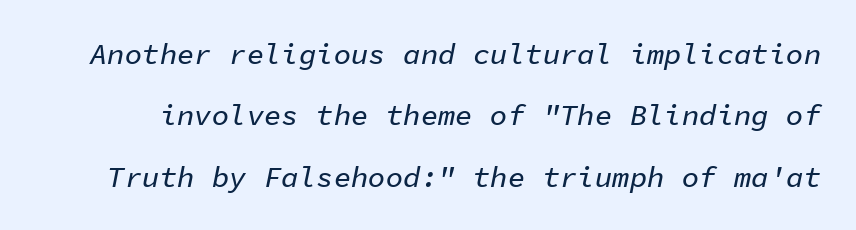
Each letter, wide or thin by design, is forced into the same width here. The lettering tilts uniformly, giving the passage an italic look. Is the letter spacing exaggerated? No — it looks like the ordinary default. The area under the type is left untouched. The vertical gap from one line to the next is large.
